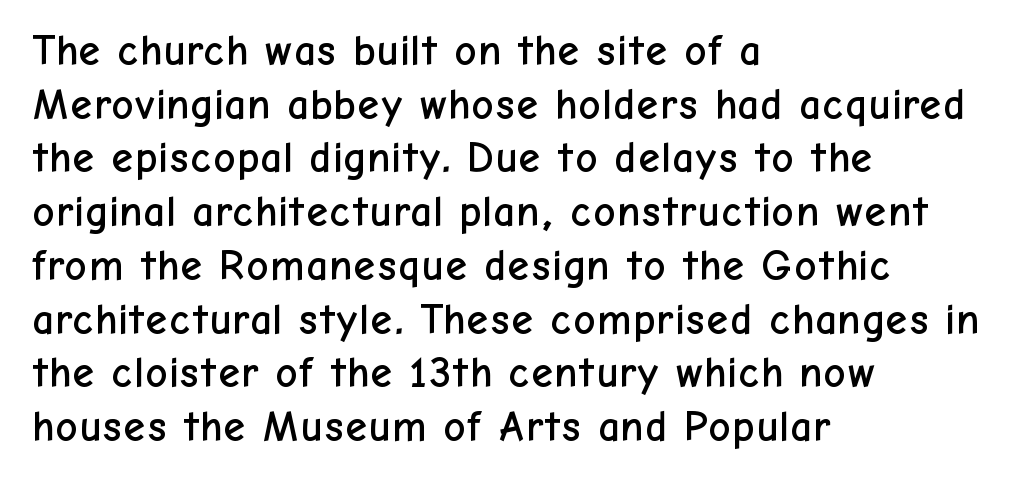
The image shows 43 px sans-serif type, upright; set left-aligned, normal line spacing (1.25x), normal letter spacing, not underlined; low stroke contrast and a medium x-height.
